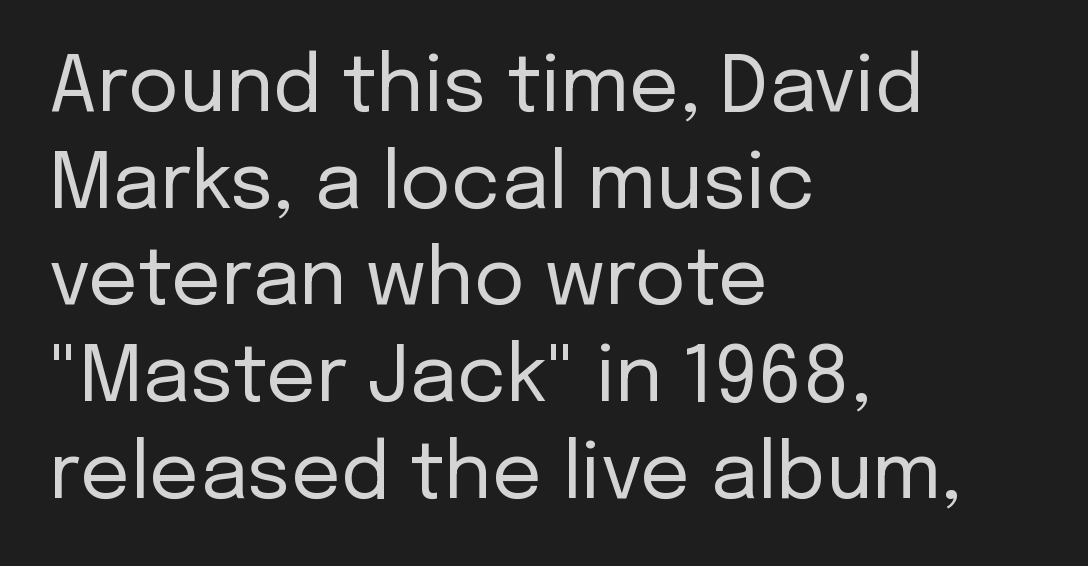
Q: Is the text bold? A: No.
Q: Is the text italic (slanted)? A: No, it is upright.
Q: Is the typeface a serif or a sans-serif typeface? A: Sans-serif.
Q: Is the text underlined? A: No.
Q: How is the paragraph aligned? A: Left-aligned.
Q: Is the spacing between letters normal or unusually wide? A: Normal.
Q: Width (condensed, normal, or wide)? A: Normal.
Q: Stroke contrast? A: Low.
Q: x-height? A: Medium.
Q: Monospaced? A: No.
